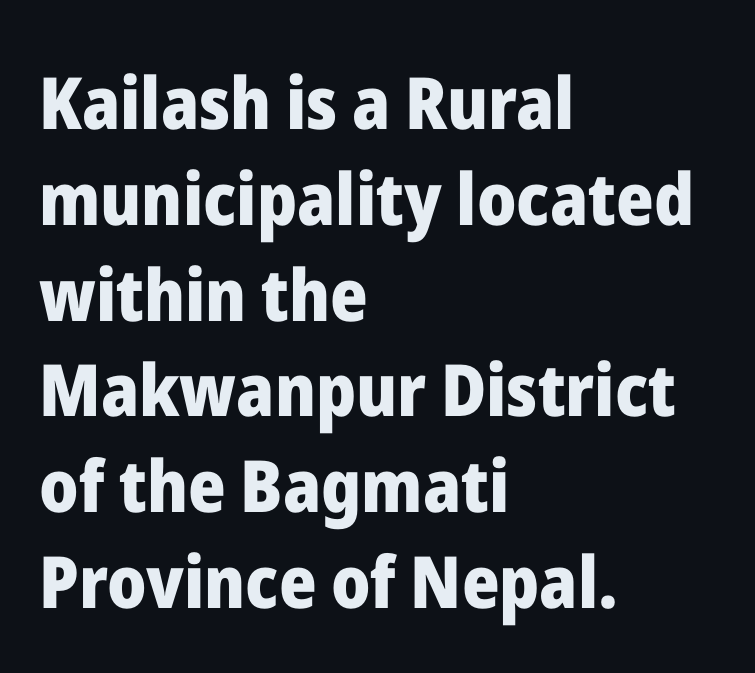
The image shows 72 px heavy sans-serif type, upright; set left-aligned, normal line spacing (1.33x), normal letter spacing, not underlined; low stroke contrast and a medium x-height.
